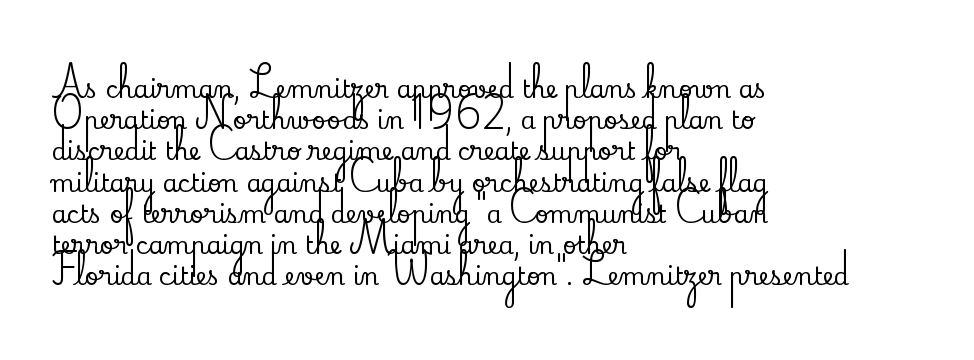
Does the copy run flush right? No — it runs flush left. The font's upright variant was chosen for this text. Descender tails drop into unmarked territory. Reading down the column, the eye jumps a familiar distance to each next line.
